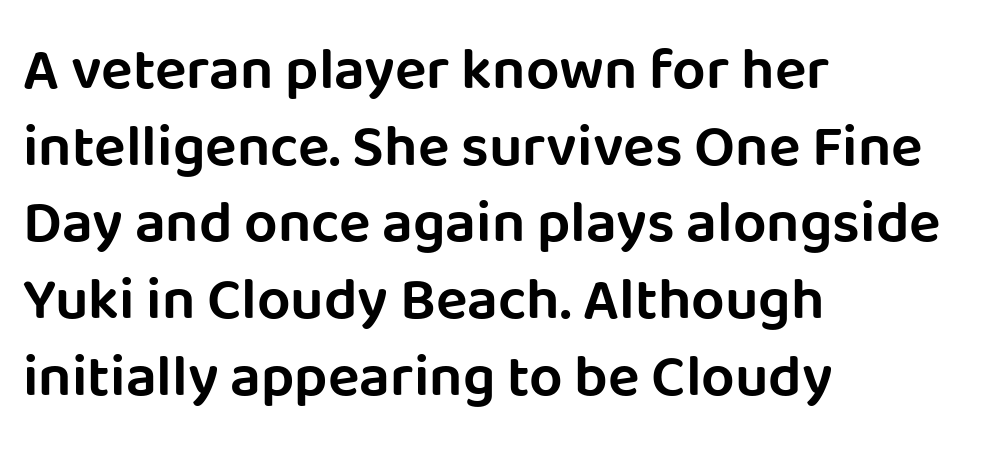
The image shows 59 px sans-serif type, upright; set left-aligned, normal line spacing (1.3x), normal letter spacing, not underlined; low stroke contrast and a large x-height.
